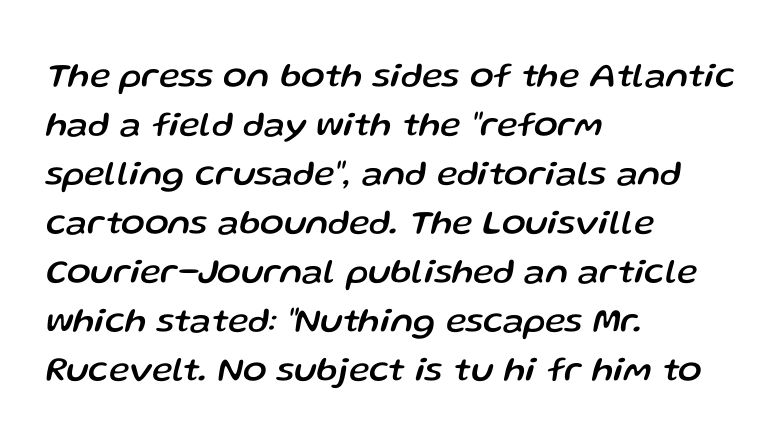
In terms of leading, this rendering sits right in the middle. This sample has the flowing, uneven cadence of proportional lettering. The zone under the glyphs is completely vacant. Honestly, the letter spacing is just normal — you wouldn't notice it. Is the block centered? No — it sits flush against the left margin. Is the type slanted? Yes — the strokes lean at a clear angle.
